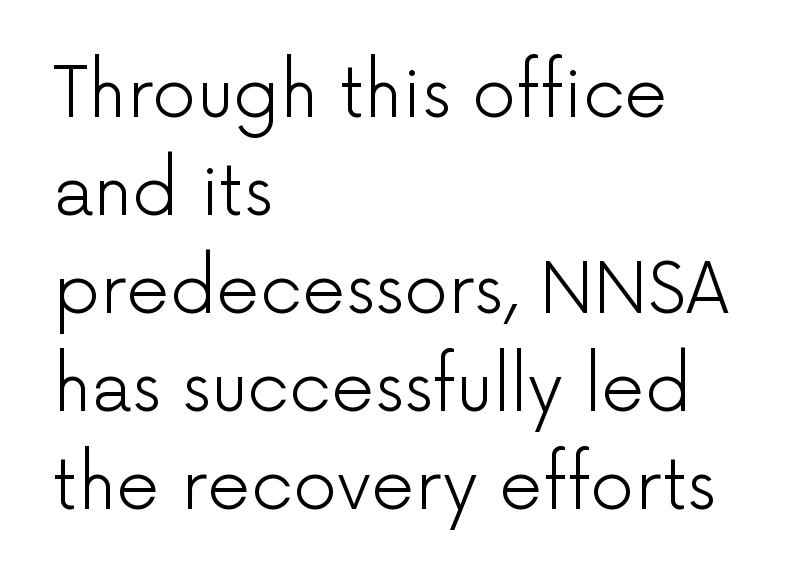
Q: Is the text bold? A: No.
Q: Is the text italic (slanted)? A: No, it is upright.
Q: Is the typeface a serif or a sans-serif typeface? A: Sans-serif.
Q: Is the text underlined? A: No.
Q: How is the paragraph aligned? A: Left-aligned.
Q: Is the spacing between letters normal or unusually wide? A: Normal.
Q: Is the spacing between lines tight, normal or loose? A: Normal.
Q: Width (condensed, normal, or wide)? A: Normal.
Q: Stroke contrast? A: Low.
Q: x-height? A: Medium.
Q: Monospaced? A: No.
